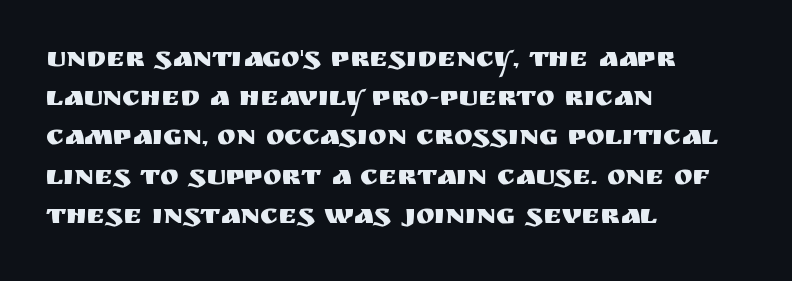
{"serif": "no", "italic": "no", "width": "normal", "stroke_contrast": "medium", "x_height": "large", "monospaced": "no", "underline": "no", "align": "left", "line_spacing": "normal", "line_spacing_ratio": 1.4, "letter_spacing": "normal", "letter_spacing_em": 0.0, "glyph_px": 28}
